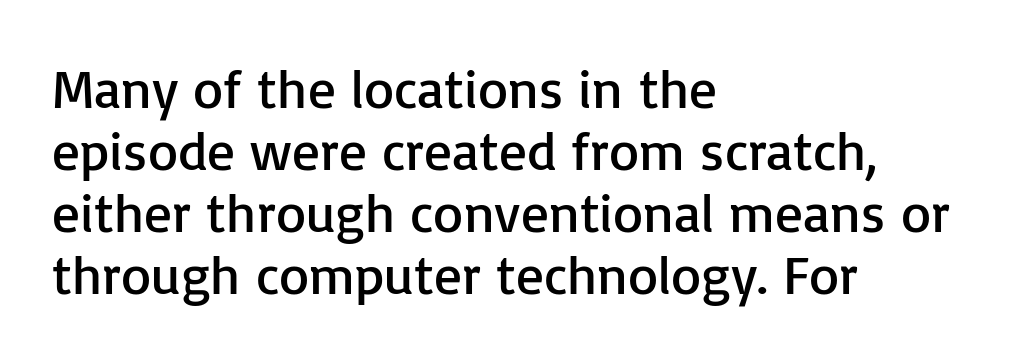
Between one letter and the next there's only the usual sliver of space. Glance below the letters and you will spot only blank space. Bold? No — there's no thickening of the strokes. Layout note: lines flush left. Nope, no serifs anywhere on these letters. Is there much room between lines? No — they nearly touch.
